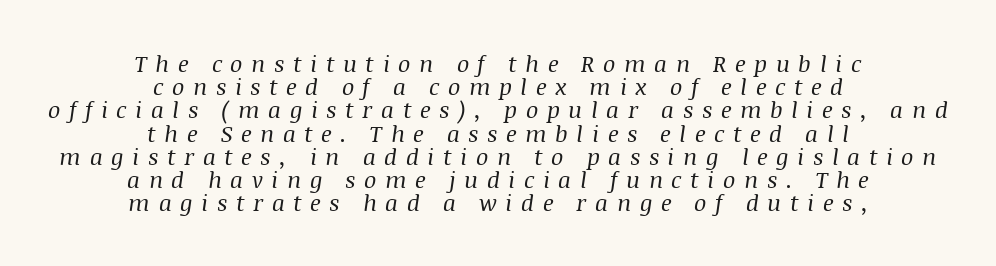
Q: Is the text bold? A: No.
Q: Is the text italic (slanted)? A: Yes, it leans right by about 8 degrees.
Q: Is the text underlined? A: No.
Q: How is the paragraph aligned? A: Centered.
Q: Is the spacing between letters normal or unusually wide? A: Unusually wide.
Q: Is the spacing between lines tight, normal or loose? A: Tight.
